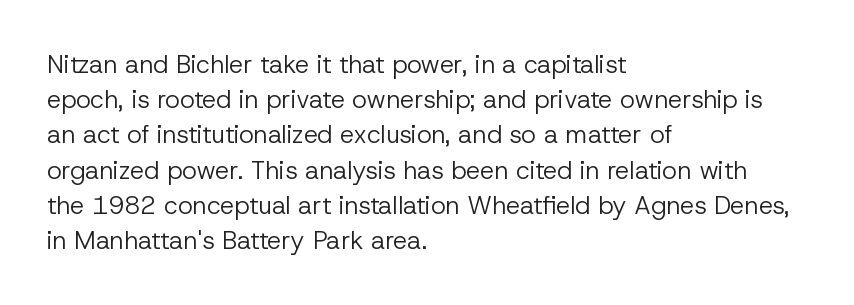
Q: Is the text bold? A: No.
Q: Is the text italic (slanted)? A: No, it is upright.
Q: Is the text underlined? A: No.
Q: How is the paragraph aligned? A: Left-aligned.
Q: Is the spacing between letters normal or unusually wide? A: Normal.
Q: Is the spacing between lines tight, normal or loose? A: Normal.
